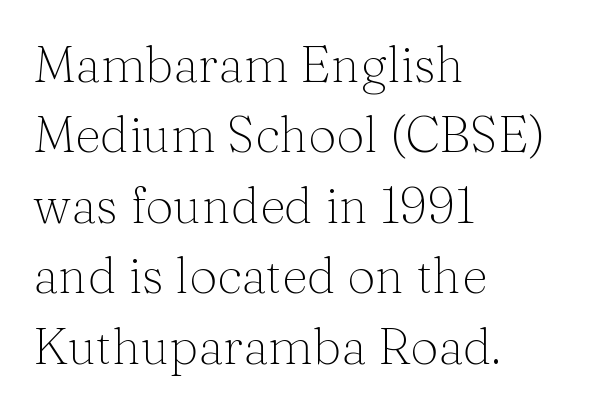
Q: Is the text bold? A: No.
Q: Is the text italic (slanted)? A: No, it is upright.
Q: Is the typeface a serif or a sans-serif typeface? A: Serif.
Q: Is the text underlined? A: No.
Q: How is the paragraph aligned? A: Left-aligned.
Q: Is the spacing between letters normal or unusually wide? A: Normal.
Q: Is the spacing between lines tight, normal or loose? A: Normal.
Q: Width (condensed, normal, or wide)? A: Normal.
Q: Stroke contrast? A: Medium.
Q: x-height? A: Medium.
Q: Monospaced? A: No.
